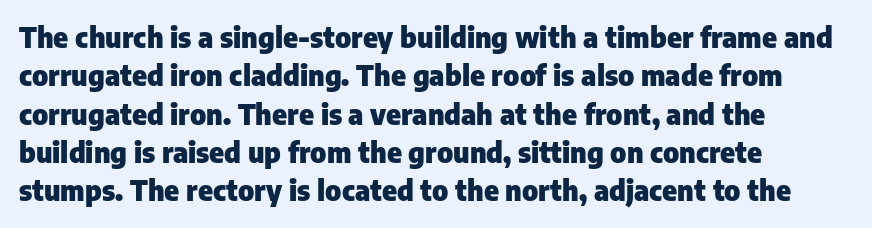
The image shows 28 px heavy sans-serif type, upright; set left-aligned, normal line spacing (1.37x), normal letter spacing, not underlined; low stroke contrast and a medium x-height.
